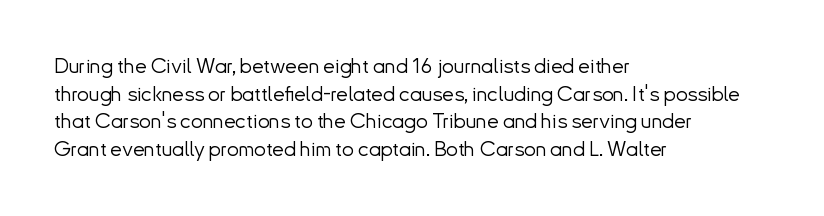
The image shows 21 px text type, upright; set left-aligned, normal line spacing (1.32x), normal letter spacing, not underlined.
